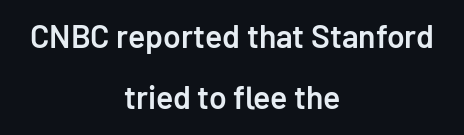
{"serif": "no", "italic": "no", "bold": "semi", "weight": "semibold", "width": "normal", "stroke_contrast": "low", "x_height": "medium", "monospaced": "no", "underline": "no", "align": "center", "line_spacing": "loose", "line_spacing_ratio": 1.9, "letter_spacing": "normal", "letter_spacing_em": 0.0, "glyph_px": 32}
